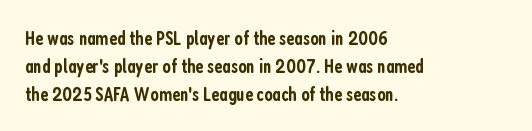
Q: Is the text bold? A: Semi-bold.
Q: Is the text italic (slanted)? A: No, it is upright.
Q: Is the text underlined? A: No.
Q: How is the paragraph aligned? A: Left-aligned.
Q: Is the spacing between letters normal or unusually wide? A: Normal.
Q: Is the spacing between lines tight, normal or loose? A: Normal.
